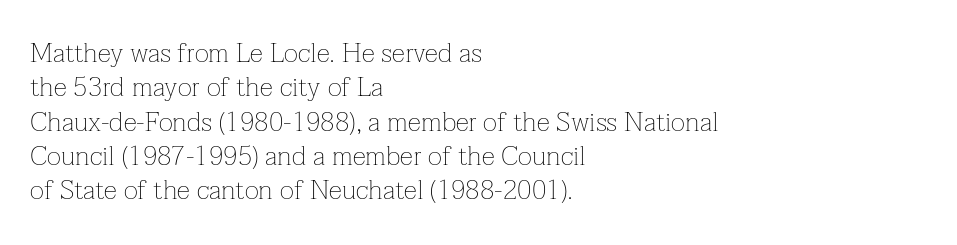
The image shows 27 px text type, upright; set left-aligned, normal line spacing (1.27x), normal letter spacing, not underlined.
